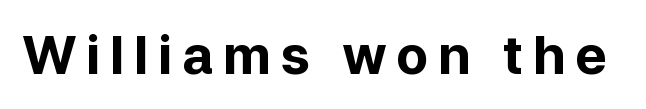
Q: Is the text bold? A: Yes.
Q: Is the text italic (slanted)? A: No, it is upright.
Q: Is the typeface a serif or a sans-serif typeface? A: Sans-serif.
Q: Is the text underlined? A: No.
Q: Width (condensed, normal, or wide)? A: Normal.
Q: Stroke contrast? A: Low.
Q: x-height? A: Medium.
Q: Monospaced? A: No.
